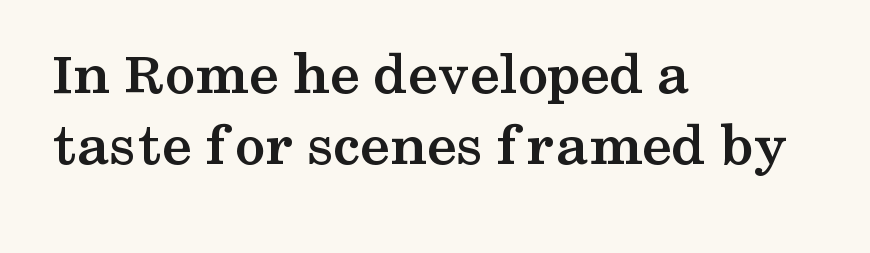
The image shows 61 px semibold, wide serif type, upright; set left-aligned, line spacing 1.16x, normal letter spacing, not underlined; medium stroke contrast and a medium x-height.
